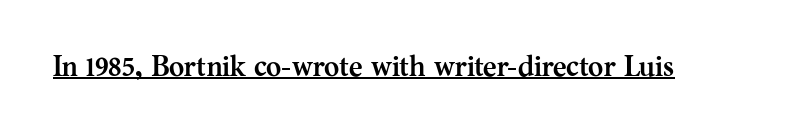
{"serif": "yes", "italic": "no", "bold": "yes", "weight": "semibold", "width": "normal", "stroke_contrast": "medium", "x_height": "medium", "monospaced": "no", "underline": "yes", "letter_spacing": "normal", "letter_spacing_em": 0.0, "glyph_px": 29}
